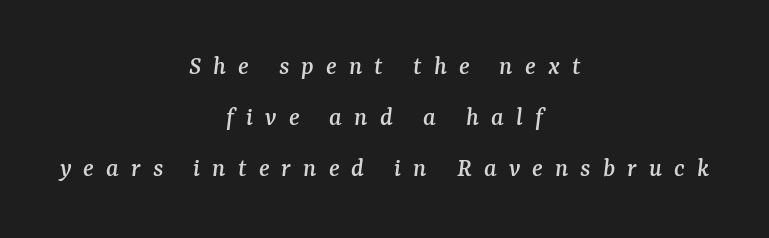
Q: Is the text italic (slanted)? A: Yes, it leans right by about 7 degrees.
Q: Is the text underlined? A: No.
Q: How is the paragraph aligned? A: Centered.
Q: Is the spacing between letters normal or unusually wide? A: Unusually wide.
